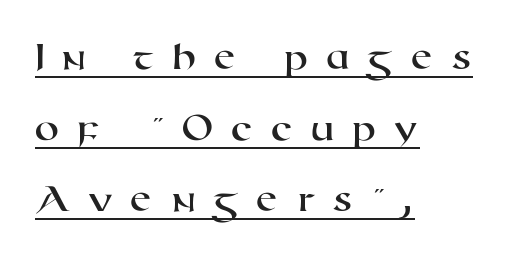
{"serif": "no", "width": "wide", "stroke_contrast": "high", "x_height": "medium", "monospaced": "no", "underline": "yes", "align": "left", "line_spacing_ratio": 1.78, "letter_spacing": "wide", "letter_spacing_em": 0.43, "glyph_px": 40}
